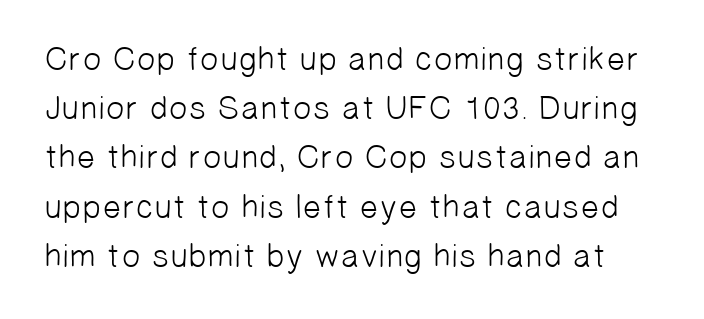
Honestly, the letter spacing is just normal — you wouldn't notice it. The passage shown is not bold in any degree. Honestly, there is no underline to notice here at all. Note the varied advance widths — an 'i' is clearly narrower than an 'm'. The leading is moderate, giving the passage an even texture.
